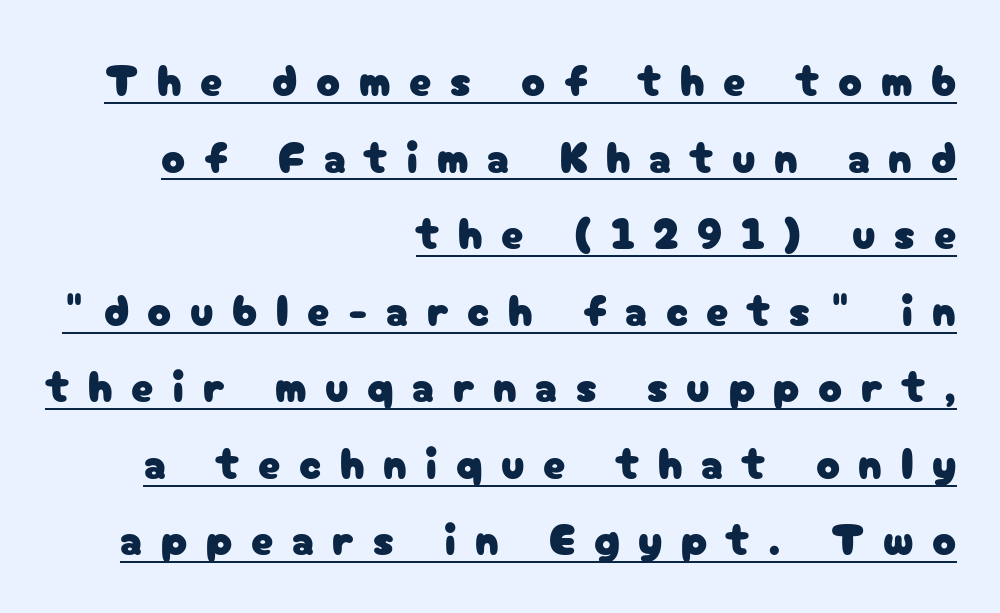
Q: Is the text italic (slanted)? A: No, it is upright.
Q: Is the typeface a serif or a sans-serif typeface? A: Sans-serif.
Q: Is the text underlined? A: Yes.
Q: How is the paragraph aligned? A: Right-aligned.
Q: Is the spacing between letters normal or unusually wide? A: Unusually wide.
Q: Width (condensed, normal, or wide)? A: Normal.
Q: Stroke contrast? A: Low.
Q: x-height? A: Medium.
Q: Monospaced? A: No.
